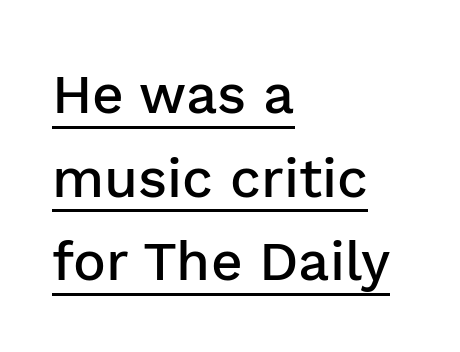
What decoration does the sample have? An underline. Baseline-to-baseline distance is the conventional proportion of letter height. The text block is weighted toward the left margin, trailing off unevenly rightward. Moderately thickened strokes mark this as semibold type.
